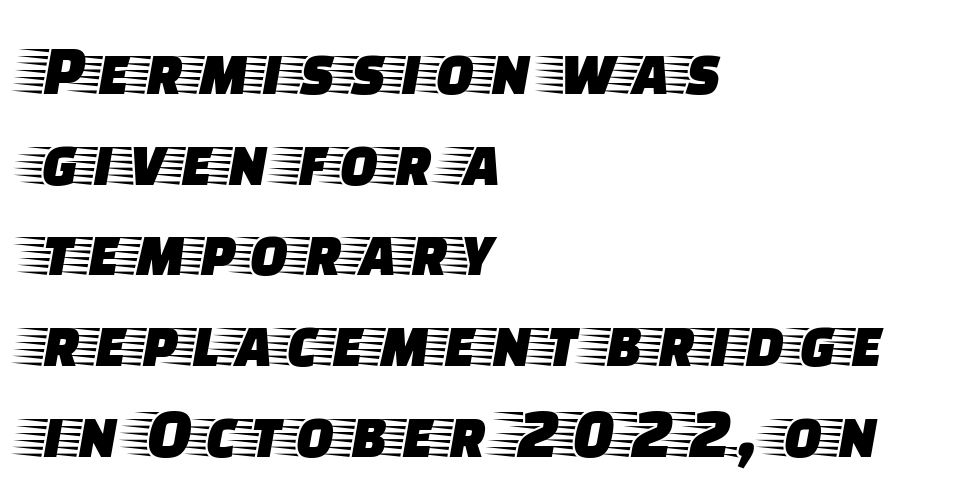
{"serif": "yes", "width": "wide", "stroke_contrast": "low", "x_height": "large", "monospaced": "no", "underline": "no", "align": "left", "line_spacing": "normal", "line_spacing_ratio": 1.26, "letter_spacing": "normal", "letter_spacing_em": 0.0, "glyph_px": 72}
